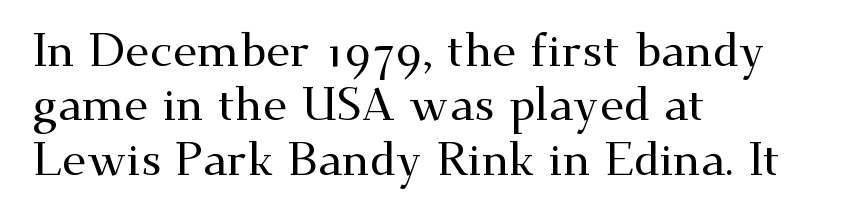
Here the designer chose a conventional face with non-uniform glyph widths. Caption: standard tracking, unaltered. No italicization has been applied; the sample stays upright. The text block is weighted toward the left margin, trailing off unevenly rightward.
